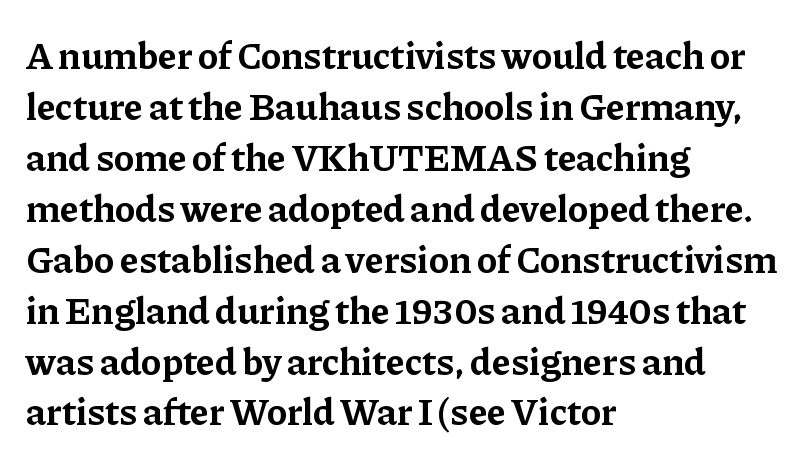
Q: Is the text bold? A: Yes.
Q: Is the text italic (slanted)? A: No, it is upright.
Q: Is the typeface a serif or a sans-serif typeface? A: Serif.
Q: Is the text underlined? A: No.
Q: How is the paragraph aligned? A: Left-aligned.
Q: Is the spacing between letters normal or unusually wide? A: Normal.
Q: Is the spacing between lines tight, normal or loose? A: Normal.
Q: Width (condensed, normal, or wide)? A: Normal.
Q: Stroke contrast? A: Low.
Q: x-height? A: Medium.
Q: Monospaced? A: No.
